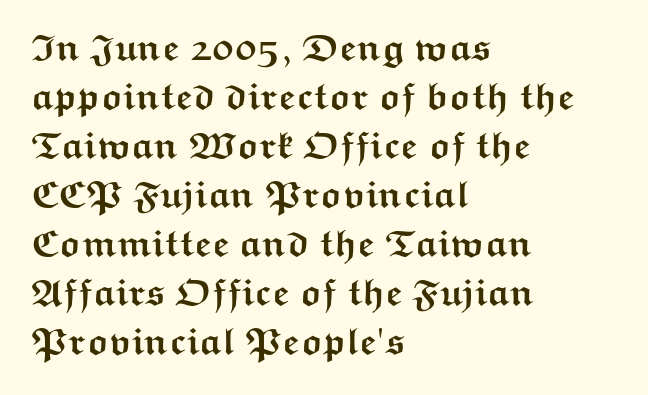
{"serif": "no", "italic": "no", "bold": "yes", "weight": "semibold", "width": "wide", "stroke_contrast": "medium", "x_height": "medium", "monospaced": "no", "underline": "no", "align": "left", "line_spacing": "normal", "line_spacing_ratio": 1.29, "letter_spacing": "normal", "letter_spacing_em": 0.0, "glyph_px": 38}
